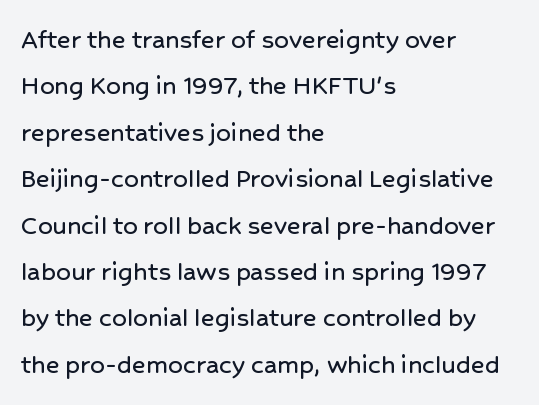
The image shows 29 px sans-serif type, upright; set left-aligned, normal line spacing (1.6x), normal letter spacing, not underlined; low stroke contrast and a medium x-height.
